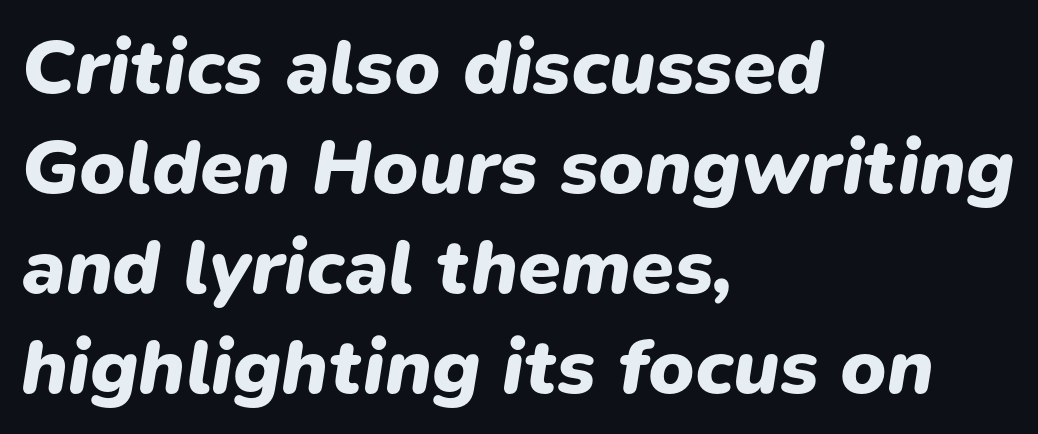
{"italic": "yes", "lean": "right", "slant_degrees": 9, "bold": "yes", "weight": "heavy", "width": "normal", "stroke_contrast": "low", "x_height": "medium", "monospaced": "no", "underline": "no", "align": "left", "line_spacing": "normal", "line_spacing_ratio": 1.28, "letter_spacing": "normal", "letter_spacing_em": 0.0, "glyph_px": 78}
